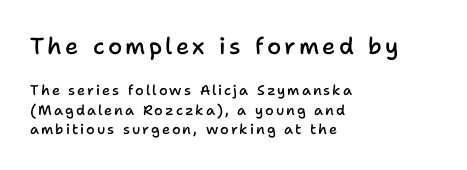
{"italic": "no", "bold": "semi", "underline": "no", "align": "left", "line_spacing": "normal", "line_spacing_ratio": 1.39, "larger_block": "first", "size_ratio": 1.64, "glyph_px": 23}
